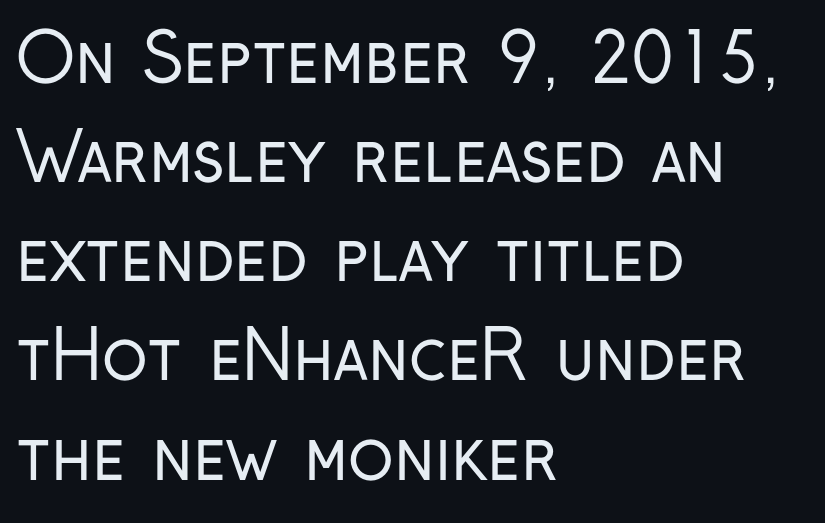
{"serif": "no", "italic": "no", "bold": "no", "weight": "regular", "width": "condensed", "stroke_contrast": "low", "x_height": "medium", "monospaced": "no", "underline": "no", "align": "left", "line_spacing": "normal", "line_spacing_ratio": 1.48, "letter_spacing": "normal", "letter_spacing_em": 0.0, "glyph_px": 67}
